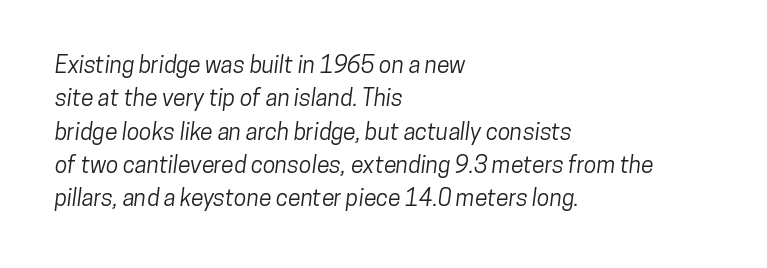
{"underline": "no", "align": "left", "line_spacing": "normal", "line_spacing_ratio": 1.45, "letter_spacing": "normal", "letter_spacing_em": 0.0, "glyph_px": 23}
